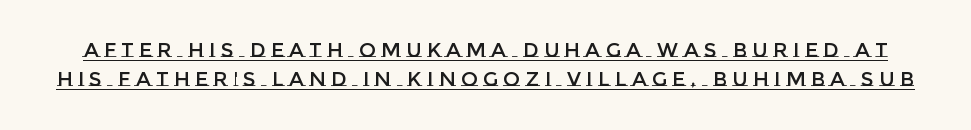
The image shows 20 px text type, upright; set normal line spacing (1.46x), unusually wide letter spacing (+0.27 em), underlined.
